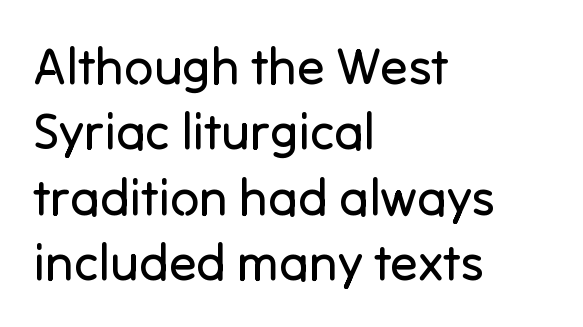
Q: Is the text bold? A: No.
Q: Is the text italic (slanted)? A: No, it is upright.
Q: Is the typeface a serif or a sans-serif typeface? A: Sans-serif.
Q: Is the text underlined? A: No.
Q: How is the paragraph aligned? A: Left-aligned.
Q: Is the spacing between letters normal or unusually wide? A: Normal.
Q: Is the spacing between lines tight, normal or loose? A: Normal.
Q: Width (condensed, normal, or wide)? A: Normal.
Q: Stroke contrast? A: Low.
Q: x-height? A: Medium.
Q: Monospaced? A: No.
